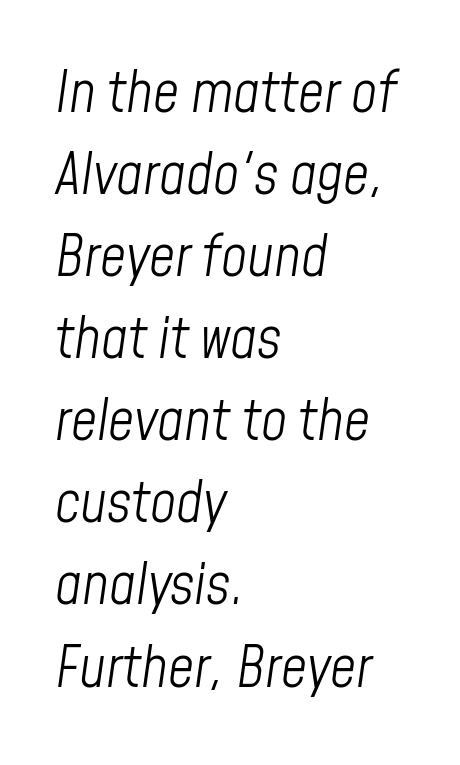
Q: Is the text bold? A: No.
Q: Is the text italic (slanted)? A: Yes, it leans right by about 8 degrees.
Q: Is the text underlined? A: No.
Q: How is the paragraph aligned? A: Left-aligned.
Q: Is the spacing between letters normal or unusually wide? A: Normal.
Q: Is the spacing between lines tight, normal or loose? A: Normal.
Q: Width (condensed, normal, or wide)? A: Condensed.
Q: Stroke contrast? A: Low.
Q: x-height? A: Medium.
Q: Monospaced? A: No.
